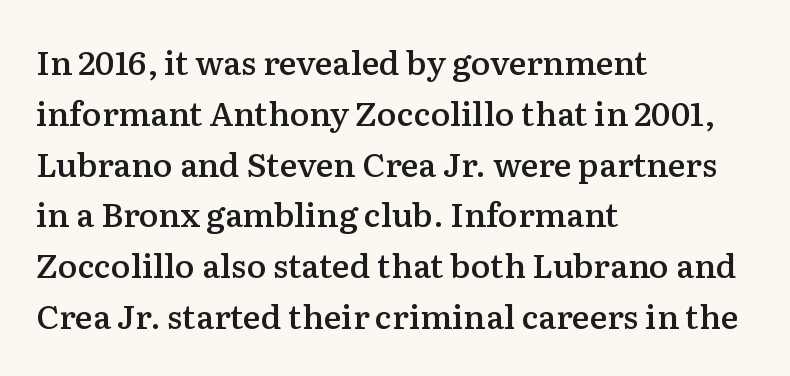
This rendering features lettering with no underline. Slightly chunky letters — semibold, I'd say, not full bold. Leftover space on each line is placed entirely after the last word. Proportional: the letters do not fall into vertical columns.
